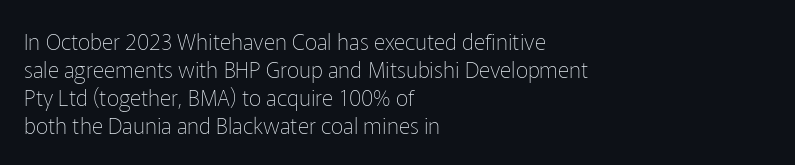
{"italic": "no", "bold": "no", "underline": "no", "align": "left", "line_spacing": "normal", "line_spacing_ratio": 1.27, "letter_spacing": "normal", "letter_spacing_em": 0.0, "glyph_px": 22}
